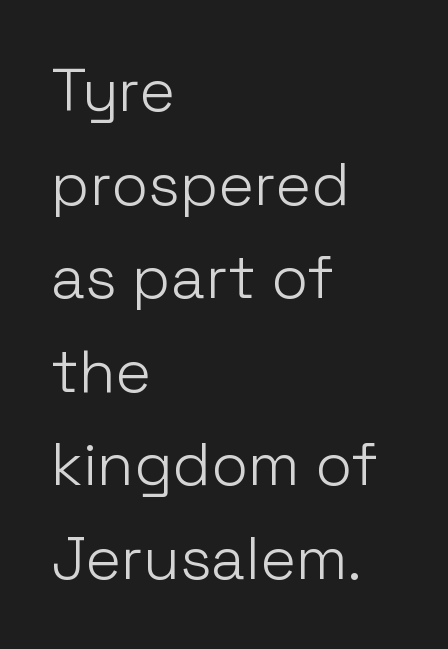
The image shows 60 px light sans-serif type, upright; set left-aligned, normal line spacing (1.56x), normal letter spacing, not underlined; low stroke contrast and a medium x-height.
